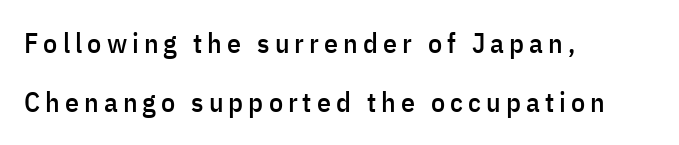
Q: Is the text italic (slanted)? A: No, it is upright.
Q: Is the typeface a serif or a sans-serif typeface? A: Sans-serif.
Q: Is the text underlined? A: No.
Q: How is the paragraph aligned? A: Left-aligned.
Q: Is the spacing between lines tight, normal or loose? A: Loose.
Q: Width (condensed, normal, or wide)? A: Condensed.
Q: Stroke contrast? A: Low.
Q: x-height? A: Medium.
Q: Monospaced? A: No.
